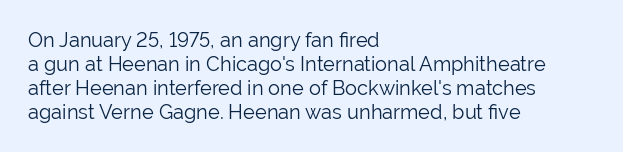
Descenders are the only things crossing below the line. Letters have the restrained weight of plain body copy at most. Where is the straight margin? On the left. Between one letter and the next there's only the usual sliver of space.
